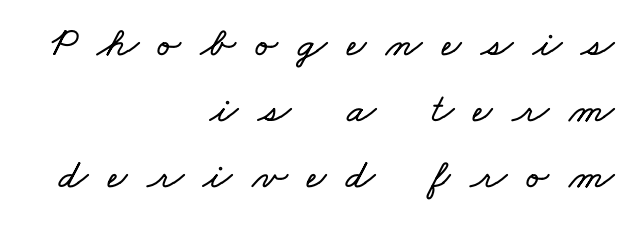
The passage shown is typed in a proportional face where columns would drift. Descenders are the only things crossing below the line. If you measured baseline to baseline, you'd find a middling distance. The line texture is sparse and dotted thanks to wide tracking. Short and long lines alike share a common ending point at right.
